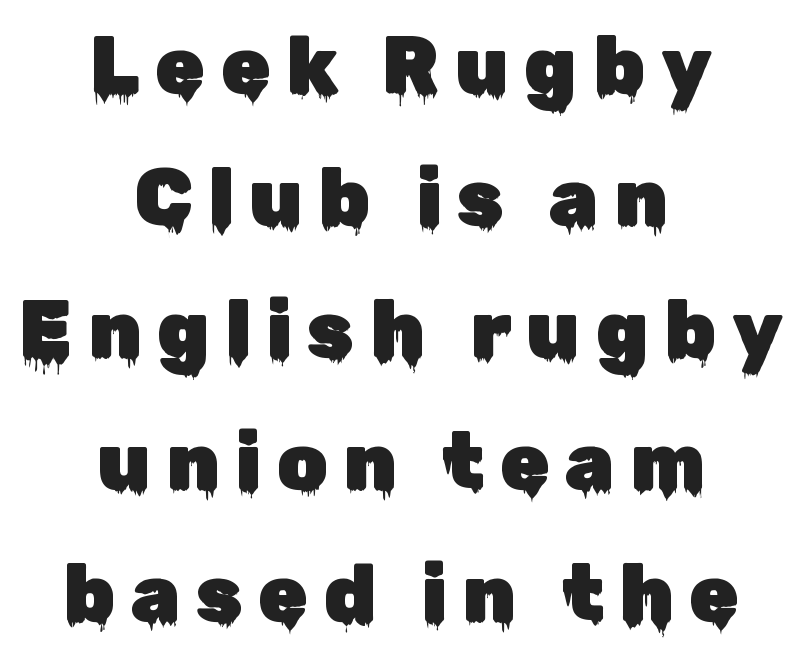
Q: Is the text italic (slanted)? A: No, it is upright.
Q: Is the typeface a serif or a sans-serif typeface? A: Sans-serif.
Q: Is the text underlined? A: No.
Q: How is the paragraph aligned? A: Centered.
Q: Is the spacing between lines tight, normal or loose? A: Normal.
Q: Width (condensed, normal, or wide)? A: Normal.
Q: Stroke contrast? A: Low.
Q: x-height? A: Medium.
Q: Monospaced? A: No.
